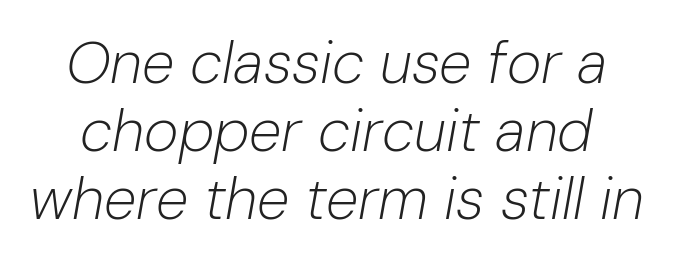
The image shows 59 px light type, italic (leaning right); set tight line spacing (1.15x), normal letter spacing, not underlined; low stroke contrast and a medium x-height.
